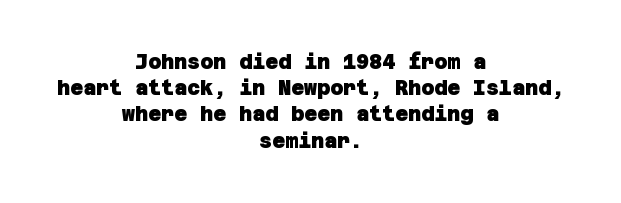
Q: Is the text bold? A: Yes.
Q: Is the text underlined? A: No.
Q: How is the paragraph aligned? A: Centered.
Q: Is the spacing between letters normal or unusually wide? A: Normal.
Q: Is the spacing between lines tight, normal or loose? A: Normal.
